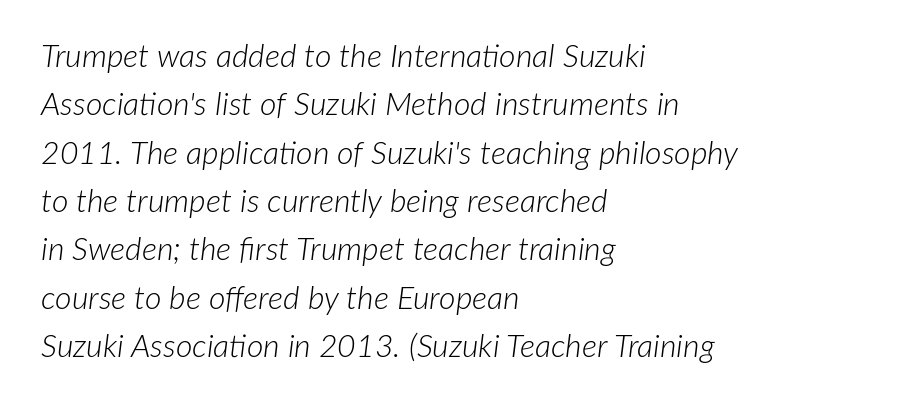
Q: Is the text bold? A: No.
Q: Is the text italic (slanted)? A: Yes, it leans right by about 7 degrees.
Q: Is the text underlined? A: No.
Q: How is the paragraph aligned? A: Left-aligned.
Q: Is the spacing between letters normal or unusually wide? A: Normal.
Q: Is the spacing between lines tight, normal or loose? A: Normal.
Q: Width (condensed, normal, or wide)? A: Normal.
Q: Stroke contrast? A: Low.
Q: x-height? A: Medium.
Q: Monospaced? A: No.
